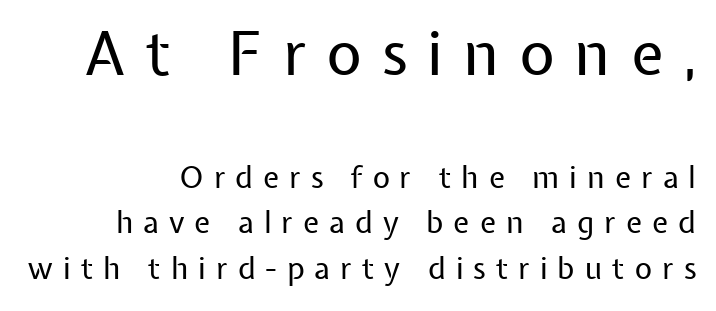
Q: Is the text bold? A: No.
Q: Is the text italic (slanted)? A: No, it is upright.
Q: Is the typeface a serif or a sans-serif typeface? A: Sans-serif.
Q: Is the text underlined? A: No.
Q: How is the paragraph aligned? A: Right-aligned.
Q: Is the spacing between letters normal or unusually wide? A: Unusually wide.
Q: Is the spacing between lines tight, normal or loose? A: Normal.
Q: Which block of text is set in a larger size, the first (top) or the second (bottom)? A: The first (top) one.
Q: Width (condensed, normal, or wide)? A: Normal.
Q: Stroke contrast? A: Low.
Q: x-height? A: Medium.
Q: Monospaced? A: No.
